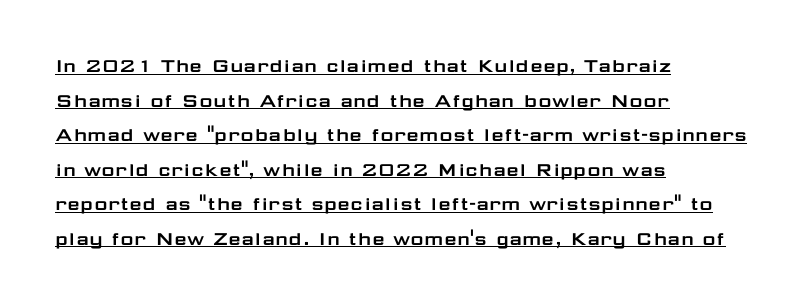
The image shows 22 px text type, upright; set left-aligned, normal line spacing (1.57x), normal letter spacing, underlined.
